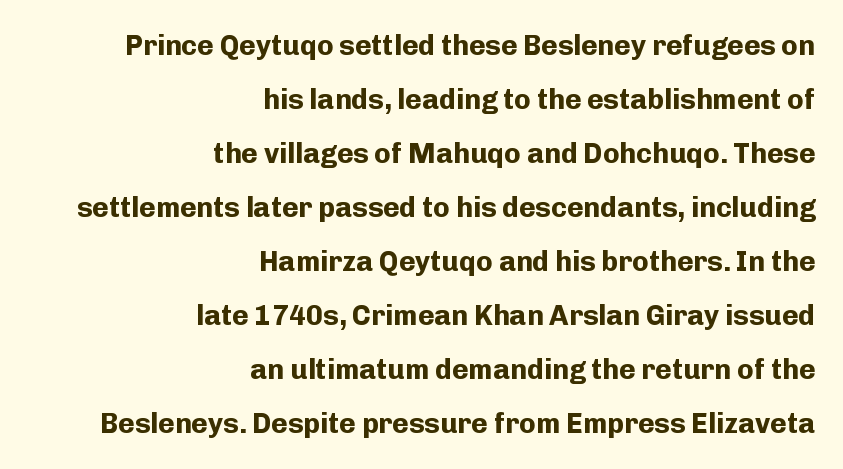
{"serif": "no", "italic": "no", "bold": "yes", "weight": "bold", "width": "normal", "stroke_contrast": "low", "x_height": "medium", "monospaced": "no", "underline": "no", "align": "right", "line_spacing": "loose", "line_spacing_ratio": 1.93, "letter_spacing": "normal", "letter_spacing_em": 0.0, "glyph_px": 28}
